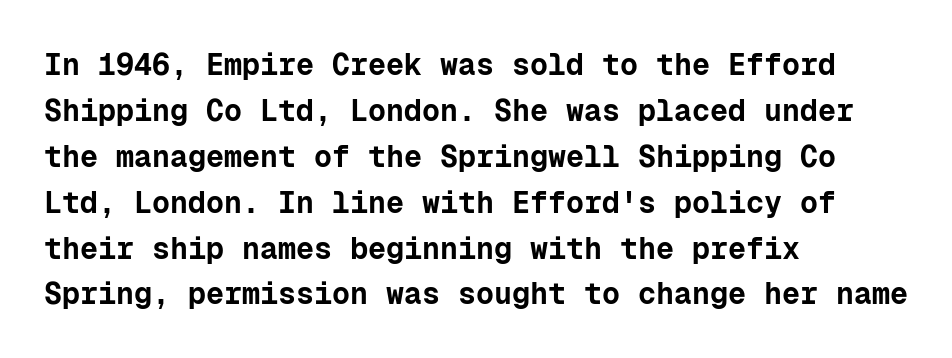
The face used here is monospaced, like something from a code editor. Successive baselines arrive at the customary interval. The rag falls on the right side of this text block. This rendering features lettering with no underline.
